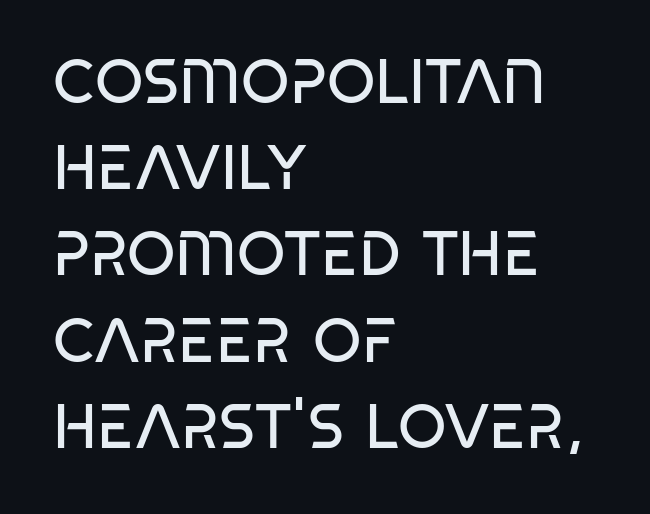
Q: Is the text bold? A: No.
Q: Is the text italic (slanted)? A: No, it is upright.
Q: Is the typeface a serif or a sans-serif typeface? A: Sans-serif.
Q: Is the text underlined? A: No.
Q: How is the paragraph aligned? A: Left-aligned.
Q: Is the spacing between letters normal or unusually wide? A: Normal.
Q: Is the spacing between lines tight, normal or loose? A: Normal.
Q: Width (condensed, normal, or wide)? A: Condensed.
Q: Stroke contrast? A: Low.
Q: x-height? A: Large.
Q: Monospaced? A: No.
